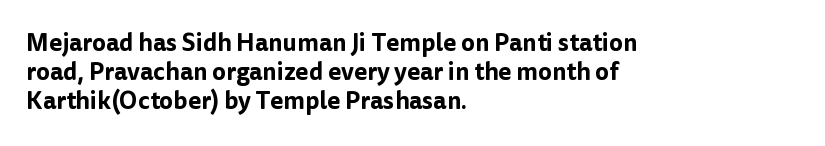
Q: Is the text italic (slanted)? A: No, it is upright.
Q: Is the text underlined? A: No.
Q: How is the paragraph aligned? A: Left-aligned.
Q: Is the spacing between letters normal or unusually wide? A: Normal.
